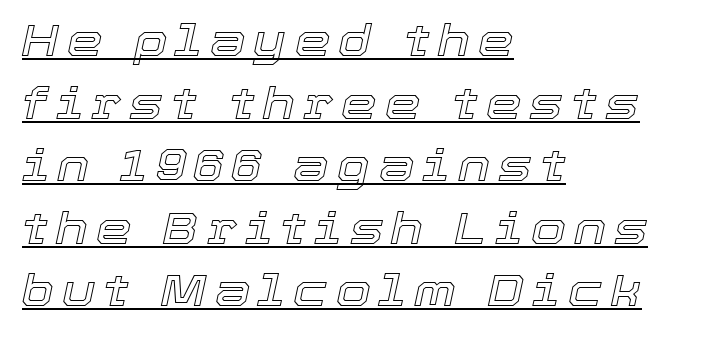
Proportional: the letters do not fall into vertical columns. The sample's only ornament is a line tracing under the words. Typeset ragged right — the left edge is the straight one. This is oblique type, the kind used for emphasis or titles.
